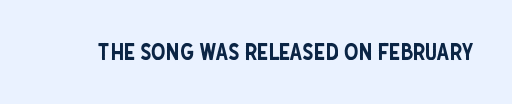
Q: Is the text italic (slanted)? A: No, it is upright.
Q: Is the text underlined? A: No.
Q: Is the spacing between letters normal or unusually wide? A: Normal.
